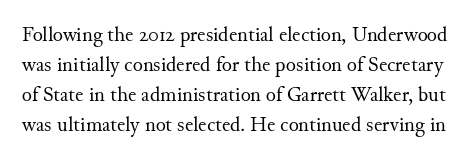
Characters follow at the spacing the type designer built in. A bare baseline throughout the passage. Quick note: not italic, upright. The block of text has a typical density, with ordinary space between rows.
